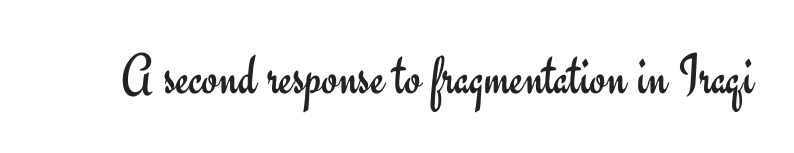
{"serif": "no", "bold": "no", "weight": "regular", "width": "normal", "stroke_contrast": "low", "x_height": "small", "monospaced": "no", "underline": "no", "letter_spacing": "normal", "letter_spacing_em": 0.0, "glyph_px": 58}
